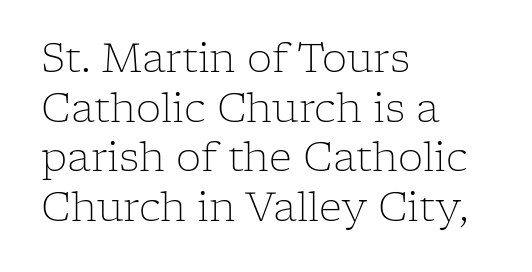
The image shows 40 px light serif type, upright; set left-aligned, line spacing 1.24x, normal letter spacing, not underlined; low stroke contrast and a medium x-height.
